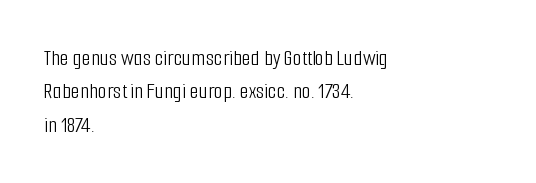
How would I describe the line gaps? Plain and ordinary. Just letters on the line, the space beneath them empty. Alignment: flush left. In terms of posture, this sample is upright.
